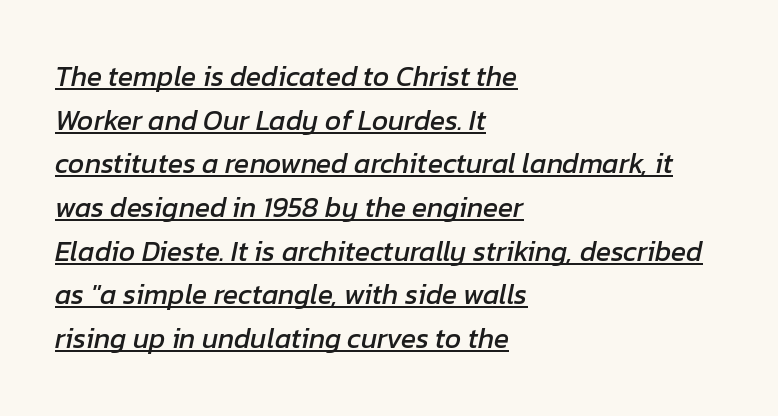
{"italic": "yes", "lean": "right", "slant_degrees": 12, "width": "normal", "stroke_contrast": "low", "x_height": "medium", "monospaced": "no", "underline": "yes", "align": "left", "line_spacing": "normal", "line_spacing_ratio": 1.56, "letter_spacing": "normal", "letter_spacing_em": 0.0, "glyph_px": 28}
